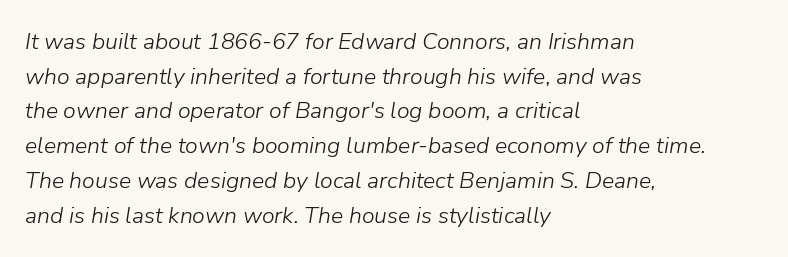
Q: Is the text bold? A: No.
Q: Is the text italic (slanted)? A: Yes, it leans right by about 9 degrees.
Q: Is the text underlined? A: No.
Q: How is the paragraph aligned? A: Left-aligned.
Q: Is the spacing between letters normal or unusually wide? A: Normal.
Q: Is the spacing between lines tight, normal or loose? A: Normal.
